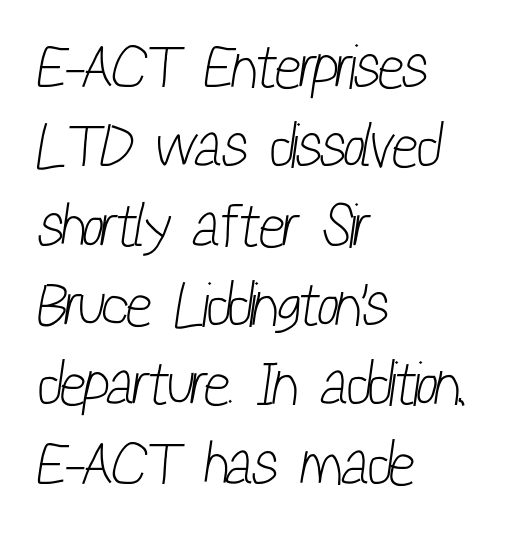
The image shows 62 px light, condensed sans-serif type; set left-aligned, normal line spacing (1.28x), normal letter spacing, not underlined; low stroke contrast and a medium x-height.
